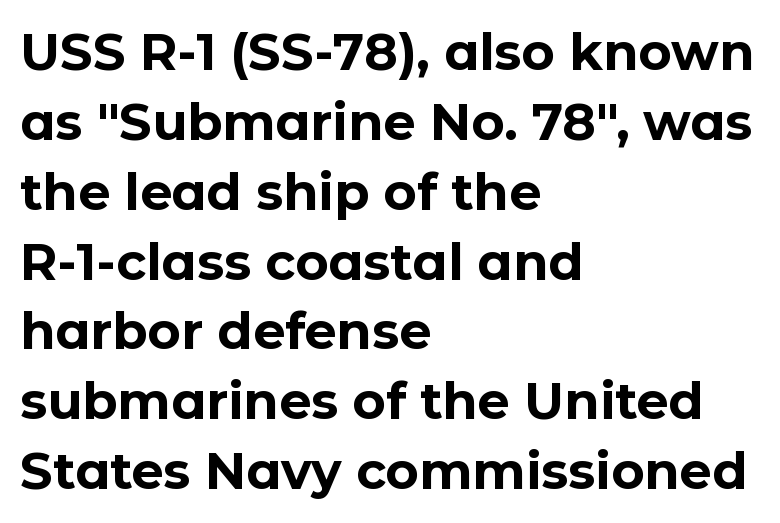
Stroke thickness is high; the sample reads as a true bold. Quick note: not italic, upright. Plain, unruled lines of type. The characters display no serif detailing; their extremities are plain. Looks like regular typesetting: each glyph gets only the width it needs. What stands out about the letter spacing? Nothing — it is the standard amount.
